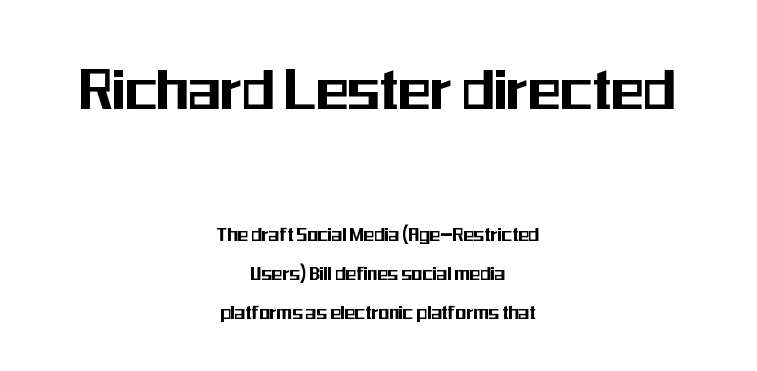
Q: Is the text italic (slanted)? A: No, it is upright.
Q: Is the typeface a serif or a sans-serif typeface? A: Sans-serif.
Q: Is the text underlined? A: No.
Q: How is the paragraph aligned? A: Centered.
Q: Is the spacing between letters normal or unusually wide? A: Normal.
Q: Which block of text is set in a larger size, the first (top) or the second (bottom)? A: The first (top) one.
Q: Width (condensed, normal, or wide)? A: Condensed.
Q: Stroke contrast? A: Medium.
Q: x-height? A: Medium.
Q: Monospaced? A: No.
